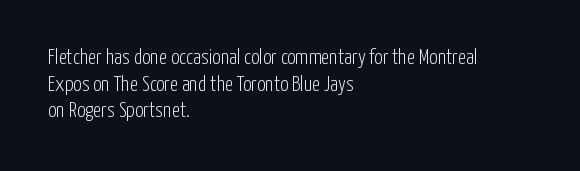
Summary of weight: not heavy and not bold. The vertical gap from one line to the next is medium. The type is set solid horizontally, with unmodified tracking. No italicization has been applied; the sample stays upright. The paragraph shown leans on its left margin. The gap between lines stays unmarked.
